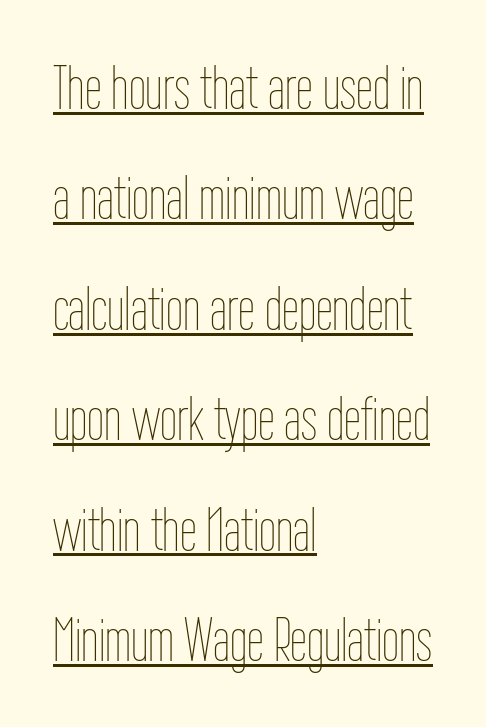
The image shows 61 px thin, condensed type, upright; set left-aligned, line spacing 1.81x, normal letter spacing, underlined; low stroke contrast and a medium x-height.
